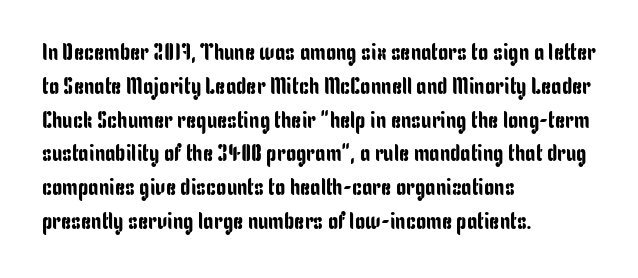
Q: Is the text italic (slanted)? A: No, it is upright.
Q: Is the text underlined? A: No.
Q: How is the paragraph aligned? A: Left-aligned.
Q: Is the spacing between letters normal or unusually wide? A: Normal.
Q: Is the spacing between lines tight, normal or loose? A: Normal.
